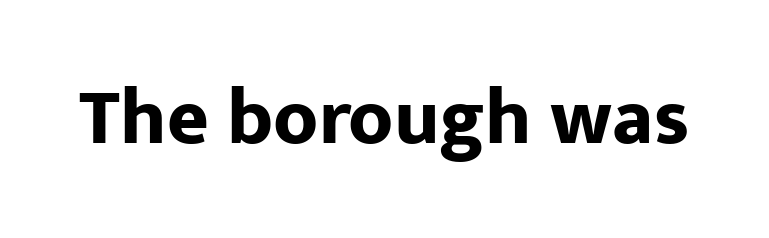
Classification — sans serif. The typesetting leans heavy: a genuine bold. The specimen omits any rule beneath the text block's lines. Here the designer chose a conventional face with non-uniform glyph widths.
